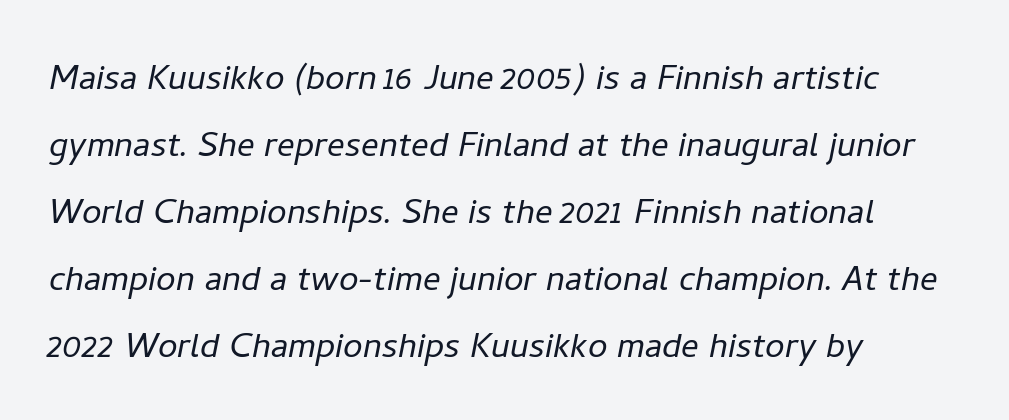
{"italic": "yes", "lean": "right", "slant_degrees": 11, "bold": "no", "weight": "light", "width": "normal", "stroke_contrast": "low", "x_height": "medium", "monospaced": "no", "underline": "no", "align": "left", "line_spacing": "normal", "line_spacing_ratio": 1.52, "letter_spacing": "normal", "letter_spacing_em": 0.0, "glyph_px": 44}
